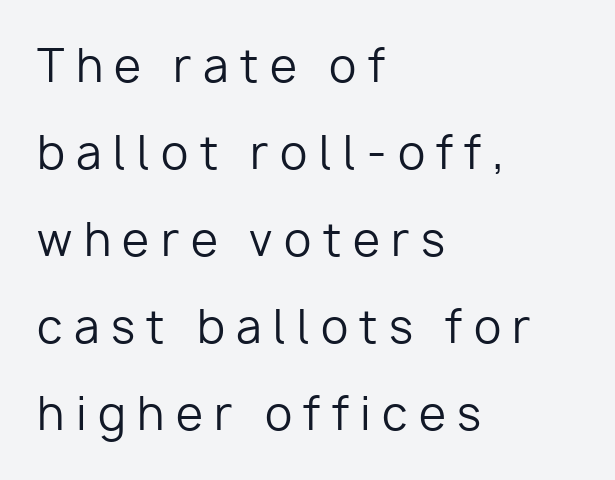
When letters stand straight like this, we call the style roman or upright. The setting favours the left margin, as ordinary paragraphs usually do. The face used here is proportionally spaced, like ordinary book or web type. The strokes are not fattened; the text isn't bold. Descenders are the only things crossing below the line.
